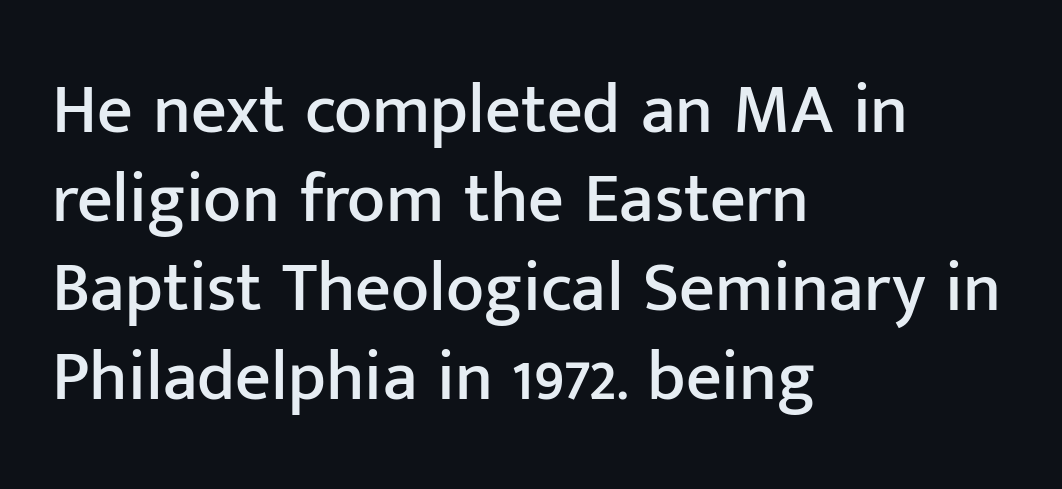
Does extra space separate the letters? No, they use regular spacing. This rendering features lettering with no underline. These lines are set flush left with a ragged right edge. A typesetter would mark this as roman, not italic.
